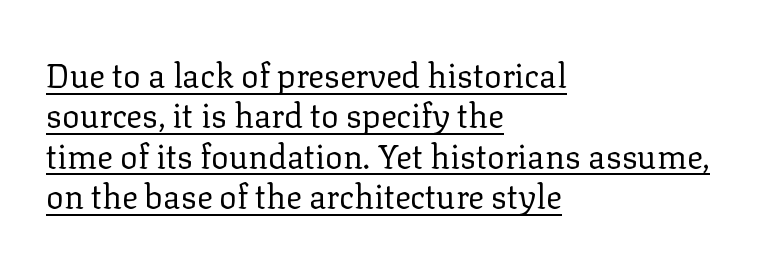
A quiet, ordinary-to-light weight characterises the typeface. The text was rendered using a seriffed face with decorative stroke endings. Compared with a centered layout, this one pins lines to the left instead. The face used here is proportionally spaced, like ordinary book or web type. Italic? Not at all — the glyphs are vertical. Default kerning and tracking; the words read as compact shapes.
